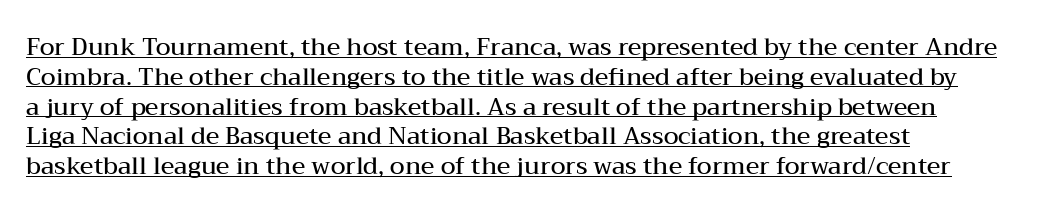
{"italic": "no", "bold": "semi", "underline": "yes", "align": "left", "line_spacing_ratio": 1.24, "letter_spacing": "normal", "letter_spacing_em": 0.0, "glyph_px": 24}
